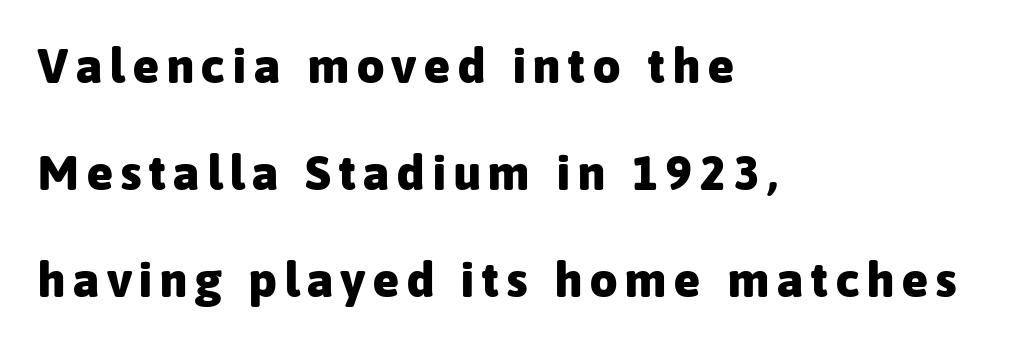
Q: Is the text bold? A: Yes.
Q: Is the text italic (slanted)? A: No, it is upright.
Q: Is the typeface a serif or a sans-serif typeface? A: Sans-serif.
Q: Is the text underlined? A: No.
Q: How is the paragraph aligned? A: Left-aligned.
Q: Is the spacing between lines tight, normal or loose? A: Loose.
Q: Width (condensed, normal, or wide)? A: Normal.
Q: Stroke contrast? A: Low.
Q: x-height? A: Medium.
Q: Monospaced? A: No.
